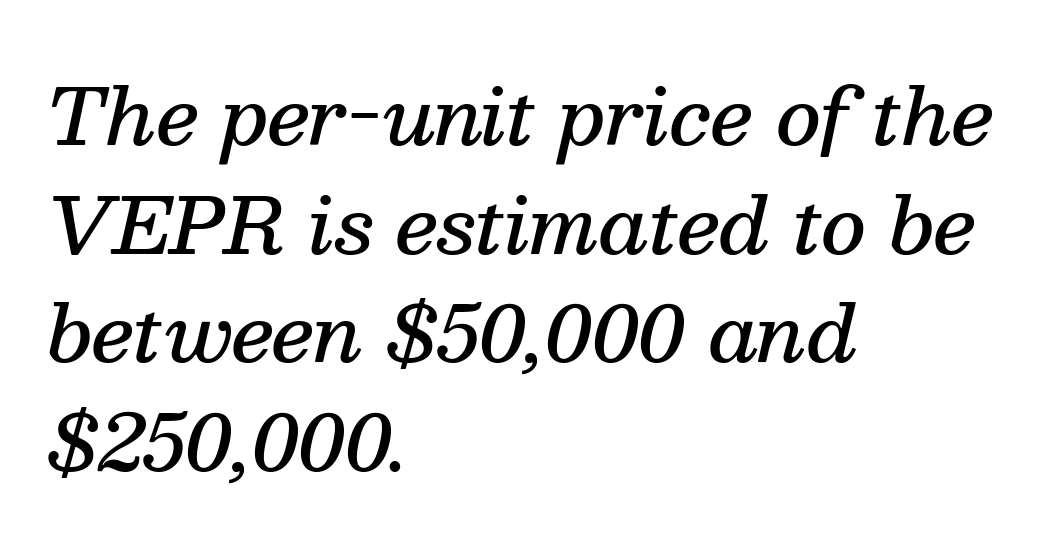
{"serif": "yes", "italic": "yes", "lean": "right", "slant_degrees": 13, "bold": "semi", "weight": "semibold", "width": "normal", "stroke_contrast": "medium", "x_height": "medium", "monospaced": "no", "underline": "no", "align": "left", "line_spacing": "normal", "line_spacing_ratio": 1.41, "letter_spacing": "normal", "letter_spacing_em": 0.0, "glyph_px": 77}
